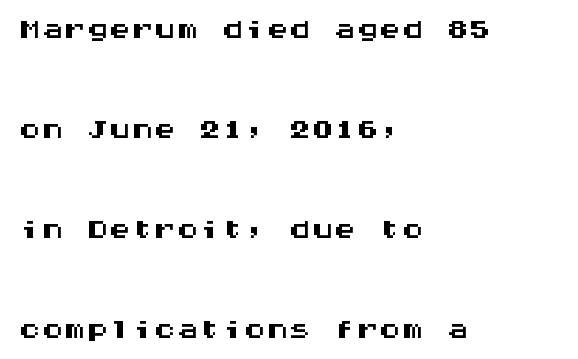
Q: Is the text italic (slanted)? A: No, it is upright.
Q: Is the typeface a serif or a sans-serif typeface? A: Sans-serif.
Q: Is the text underlined? A: No.
Q: How is the paragraph aligned? A: Left-aligned.
Q: Is the spacing between letters normal or unusually wide? A: Normal.
Q: Is the spacing between lines tight, normal or loose? A: Loose.
Q: Width (condensed, normal, or wide)? A: Wide.
Q: Stroke contrast? A: Medium.
Q: x-height? A: Large.
Q: Monospaced? A: Yes.
